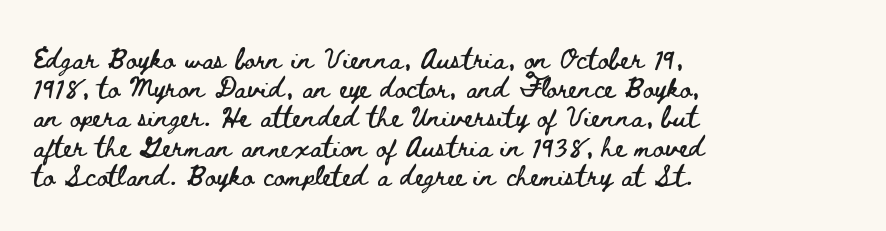
The image shows 21 px text type; set left-aligned, normal line spacing (1.39x), normal letter spacing, not underlined.
